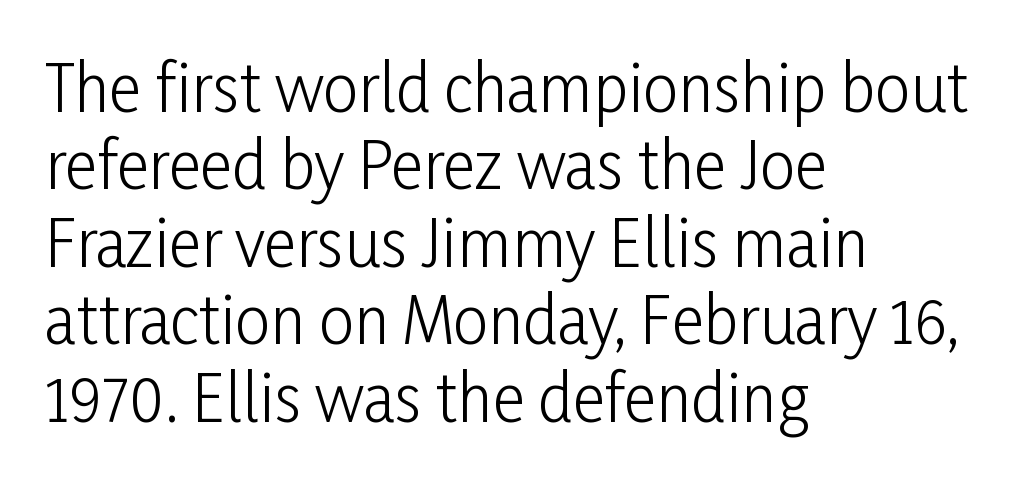
{"serif": "no", "italic": "no", "bold": "no", "weight": "light", "width": "condensed", "stroke_contrast": "low", "x_height": "medium", "monospaced": "no", "underline": "no", "align": "left", "line_spacing_ratio": 1.23, "letter_spacing": "normal", "letter_spacing_em": 0.0, "glyph_px": 63}
